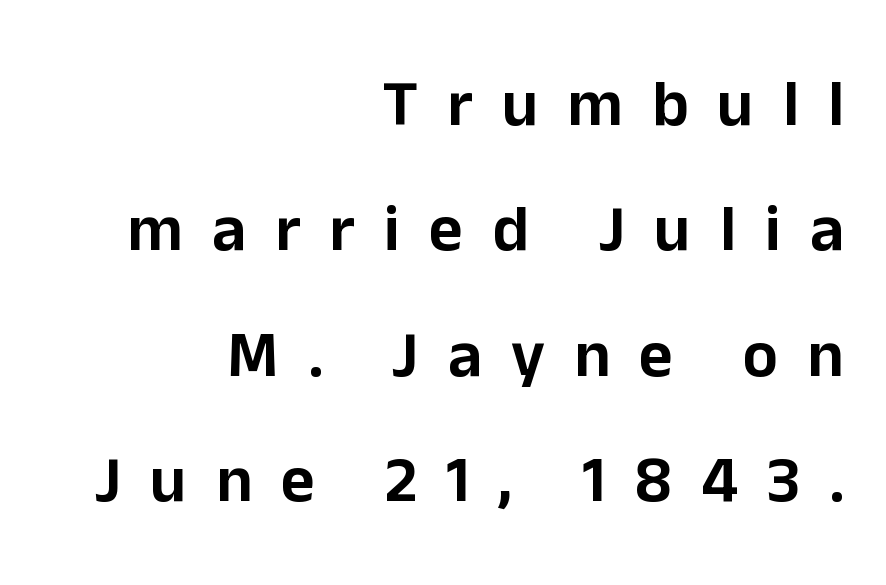
{"serif": "no", "italic": "no", "width": "normal", "stroke_contrast": "low", "x_height": "medium", "monospaced": "no", "underline": "no", "align": "right", "line_spacing": "loose", "line_spacing_ratio": 1.9, "letter_spacing": "wide", "letter_spacing_em": 0.44, "glyph_px": 66}
